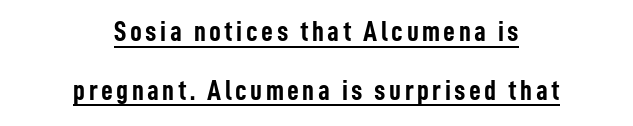
Q: Is the text bold? A: Yes.
Q: Is the text italic (slanted)? A: No, it is upright.
Q: Is the typeface a serif or a sans-serif typeface? A: Sans-serif.
Q: Is the text underlined? A: Yes.
Q: How is the paragraph aligned? A: Centered.
Q: Is the spacing between lines tight, normal or loose? A: Loose.
Q: Width (condensed, normal, or wide)? A: Condensed.
Q: Stroke contrast? A: Low.
Q: x-height? A: Medium.
Q: Monospaced? A: No.
